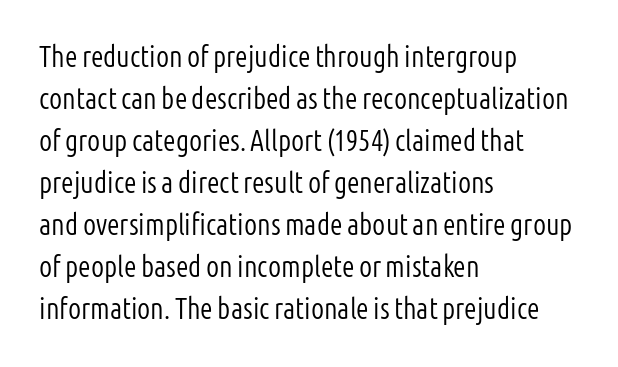
Lines of text with bare space underneath. Look at the bottom of the vertical strokes: they stop flat, with no serifs. Which margin do the lines hug? The left one — the right edge is uneven. Looks like regular typesetting: each glyph gets only the width it needs. Nothing unusual about the tracking: characters are spaced as the font intends.
